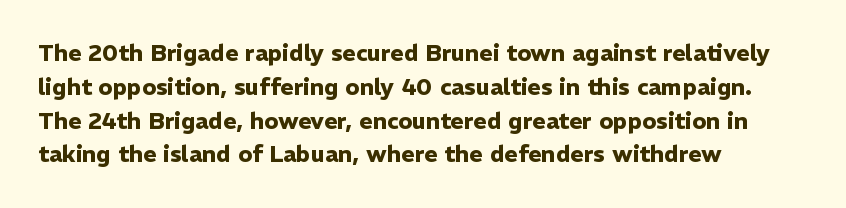
Bold? Absolutely — the strokes are thick and heavy. The setting favours the left margin, as ordinary paragraphs usually do. The font's upright variant was chosen for this text. A bare baseline throughout the passage. Vertical spacing — default.
